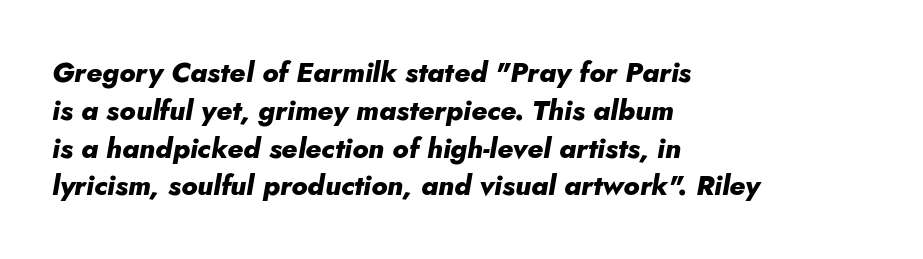
{"italic": "yes", "lean": "right", "slant_degrees": 10, "bold": "yes", "weight": "heavy", "width": "normal", "stroke_contrast": "low", "x_height": "small", "monospaced": "no", "underline": "no", "align": "left", "line_spacing": "normal", "line_spacing_ratio": 1.35, "letter_spacing": "normal", "letter_spacing_em": 0.0, "glyph_px": 28}
